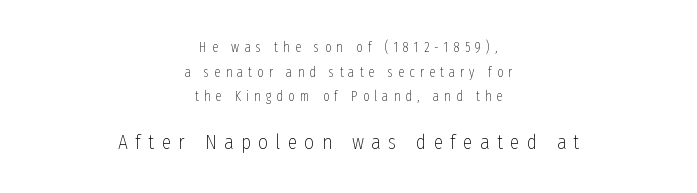
The letterforms stand isolated, each surrounded by extra space. The gap between lines stays unmarked. The setting favours the middle, as headings and verse often do. The weight would be labelled regular, book, light, or lighter still. Look at the glyph heights: the lower group is clearly the bigger setting. Does the lettering tilt? It doesn't — this is upright.
